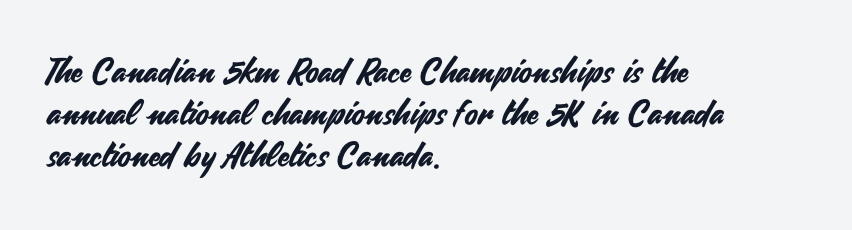
{"serif": "no", "width": "normal", "stroke_contrast": "medium", "x_height": "small", "monospaced": "no", "underline": "no", "align": "left", "line_spacing_ratio": 1.24, "letter_spacing": "normal", "letter_spacing_em": 0.0, "glyph_px": 34}
